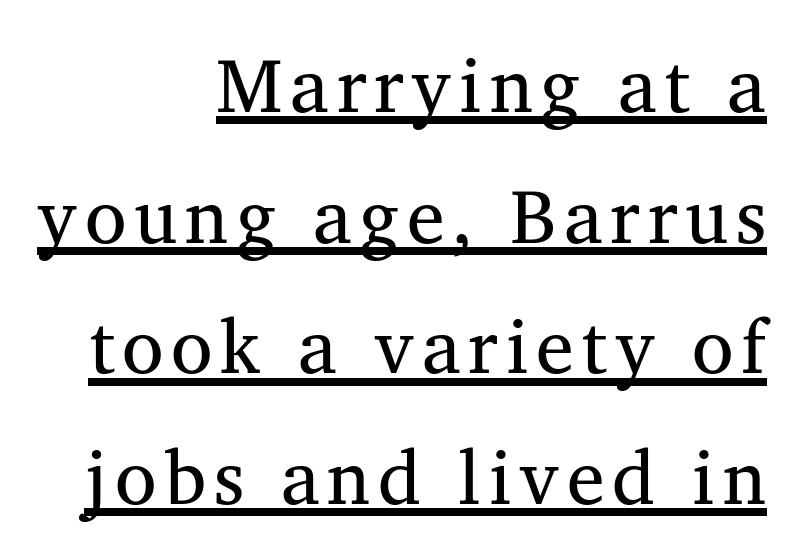
The weight would be labelled regular, book, light, or lighter still. What decoration does the sample have? An underline. The designer went with a serif here, giving each stem small feet. Varying glyph widths throughout — classic text-font behaviour.
